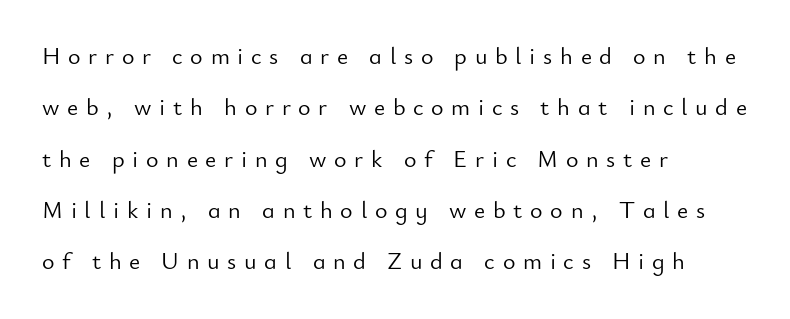
The image shows 24 px text type, upright; set left-aligned, loose line spacing (2.14x), unusually wide letter spacing (+0.32 em), not underlined.
